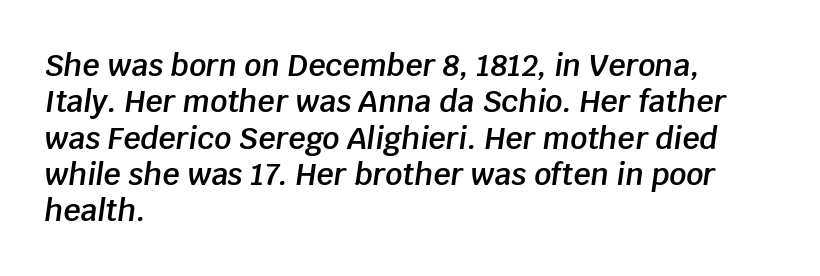
{"italic": "yes", "lean": "right", "slant_degrees": 8, "bold": "semi", "weight": "semibold", "width": "normal", "stroke_contrast": "low", "x_height": "large", "monospaced": "no", "underline": "no", "align": "left", "line_spacing_ratio": 1.21, "letter_spacing": "normal", "letter_spacing_em": 0.0, "glyph_px": 30}
